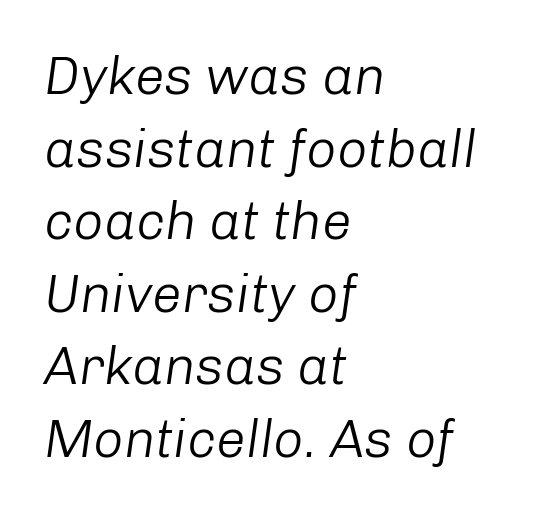
{"italic": "yes", "lean": "right", "slant_degrees": 8, "bold": "no", "weight": "light", "width": "normal", "stroke_contrast": "low", "x_height": "medium", "monospaced": "no", "underline": "no", "align": "left", "line_spacing": "normal", "line_spacing_ratio": 1.37, "letter_spacing": "normal", "letter_spacing_em": 0.0, "glyph_px": 53}
